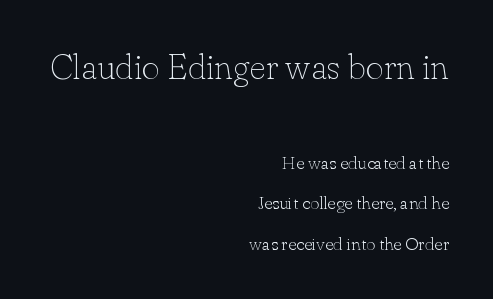
Q: Is the text bold? A: No.
Q: Is the text italic (slanted)? A: No, it is upright.
Q: Is the typeface a serif or a sans-serif typeface? A: Serif.
Q: Is the text underlined? A: No.
Q: How is the paragraph aligned? A: Right-aligned.
Q: Is the spacing between letters normal or unusually wide? A: Normal.
Q: Is the spacing between lines tight, normal or loose? A: Loose.
Q: Which block of text is set in a larger size, the first (top) or the second (bottom)? A: The first (top) one.
Q: Width (condensed, normal, or wide)? A: Normal.
Q: Stroke contrast? A: Low.
Q: x-height? A: Small.
Q: Monospaced? A: No.
